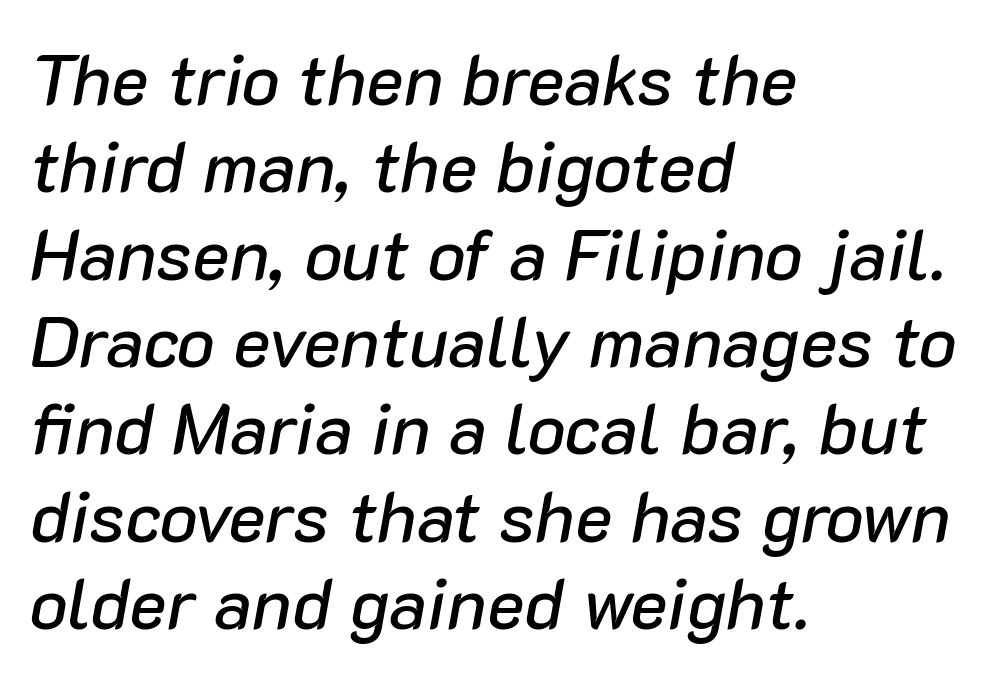
The image shows 71 px text type, italic (leaning right); set left-aligned, line spacing 1.23x, normal letter spacing, not underlined; low stroke contrast and a medium x-height.
